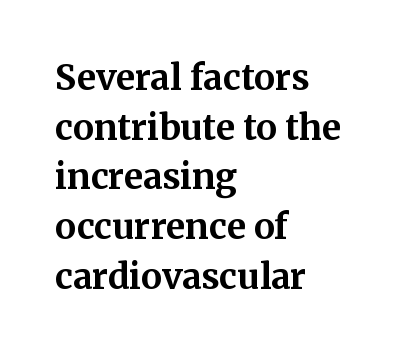
{"serif": "yes", "italic": "no", "bold": "yes", "weight": "bold", "width": "normal", "stroke_contrast": "medium", "x_height": "medium", "monospaced": "no", "underline": "no", "align": "left", "line_spacing": "normal", "line_spacing_ratio": 1.42, "letter_spacing": "normal", "letter_spacing_em": 0.0, "glyph_px": 35}
